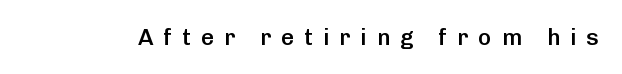
The image shows 23 px text type, upright; set unusually wide letter spacing (+0.43 em), not underlined.
